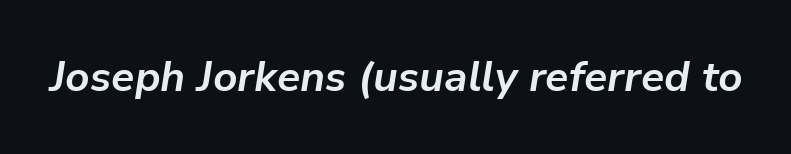
In terms of posture, this sample is oblique. Here the designer chose a conventional face with non-uniform glyph widths. As a designer I'd log this as weight 700, bold. The horizontal fit of the characters is conventional and even.
